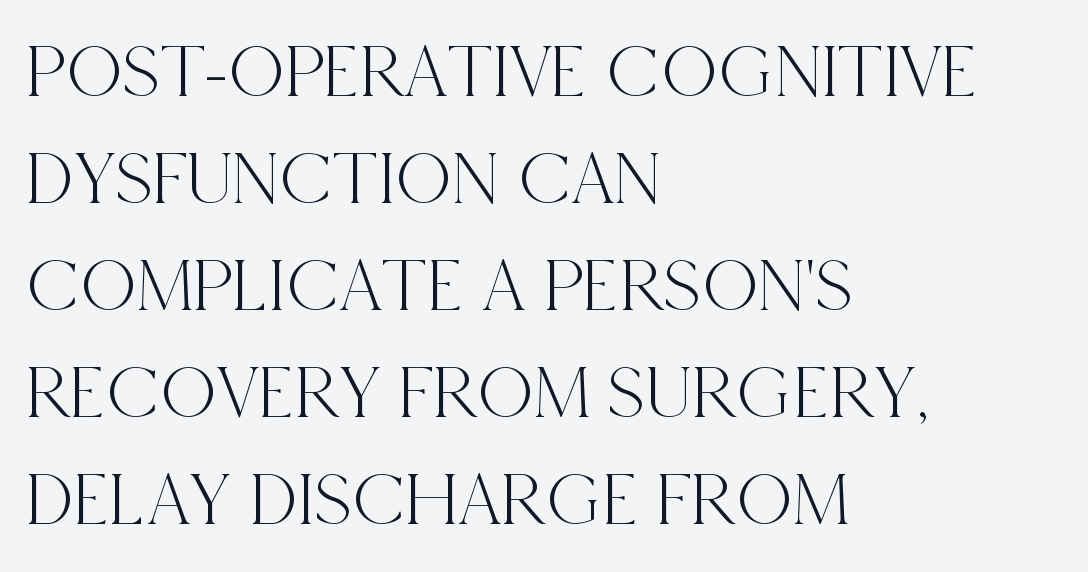
{"serif": "yes", "italic": "no", "width": "condensed", "x_height": "large", "monospaced": "no", "underline": "no", "align": "left", "line_spacing": "normal", "line_spacing_ratio": 1.39, "letter_spacing": "normal", "letter_spacing_em": 0.0, "glyph_px": 77}
